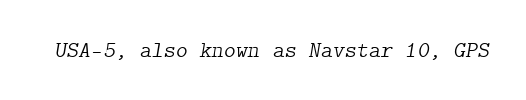
{"italic": "yes", "lean": "right", "slant_degrees": 9, "bold": "no", "underline": "no", "letter_spacing": "normal", "letter_spacing_em": 0.0, "glyph_px": 23}
